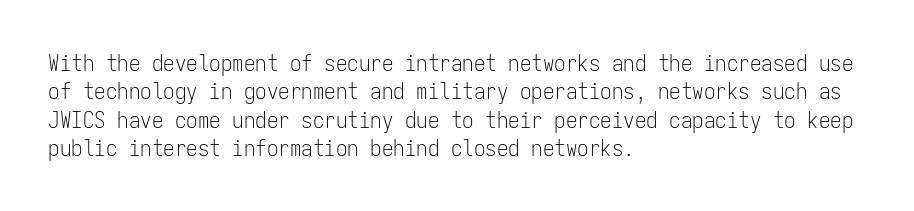
Nobody touched the tracking dial on this one. Visually the block forms a straight wall on the left and a jagged coastline on the right. Posture: upright roman. Beneath every word, the page is bare.
